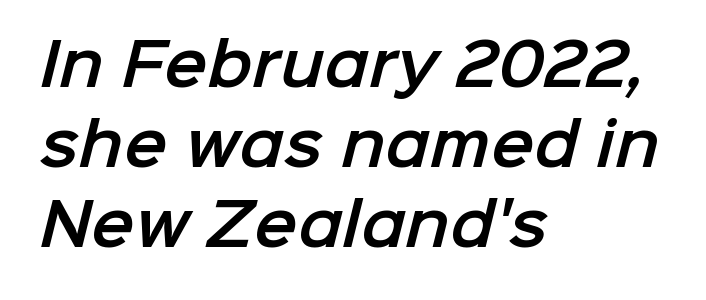
{"serif": "no", "width": "normal", "stroke_contrast": "low", "x_height": "medium", "monospaced": "no", "underline": "no", "align": "left", "line_spacing": "normal", "line_spacing_ratio": 1.38, "letter_spacing": "normal", "letter_spacing_em": 0.0, "glyph_px": 58}
